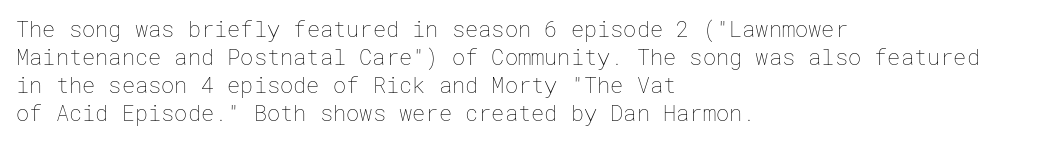
{"italic": "no", "bold": "no", "underline": "no", "align": "left", "line_spacing": "normal", "line_spacing_ratio": 1.28, "letter_spacing": "normal", "letter_spacing_em": 0.0, "glyph_px": 22}
